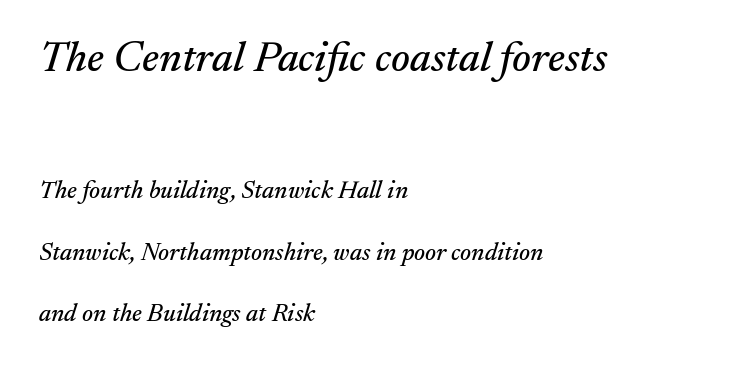
A serif font was chosen for this passage. Honestly, there is no underline to notice here at all. You could not count columns in this text — the font is proportionally spaced. The block of text is sparse from top to bottom, with ample space between rows. Line starts are locked; line ends wander.
